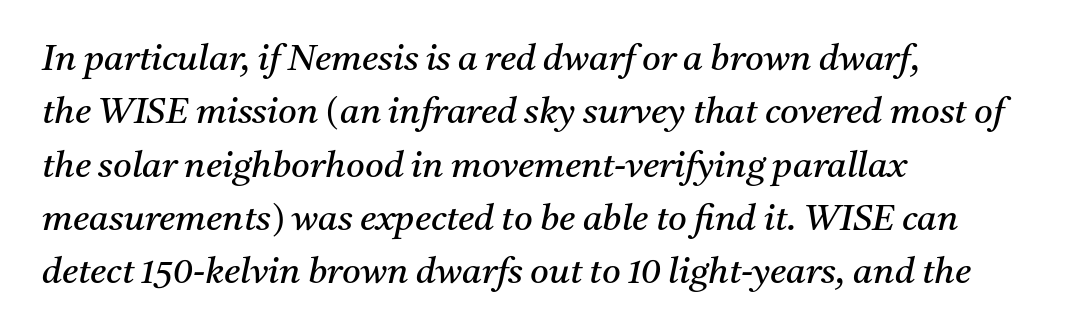
You could not count columns in this text — the font is proportionally spaced. The typesetter chose a ragged-right arrangement here. Is the type slanted? Yes — the strokes lean at a clear angle. Plain, unruled lines of type. The cut favours lightness, reaching ordinary text weight at its darkest.
